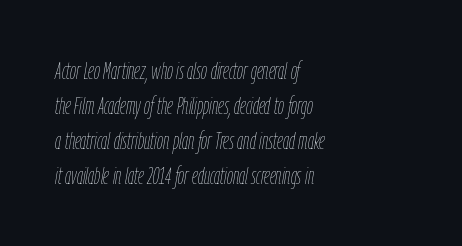
The image shows 24 px text type, italic (leaning right); set left-aligned, normal line spacing (1.46x), normal letter spacing, not underlined.
